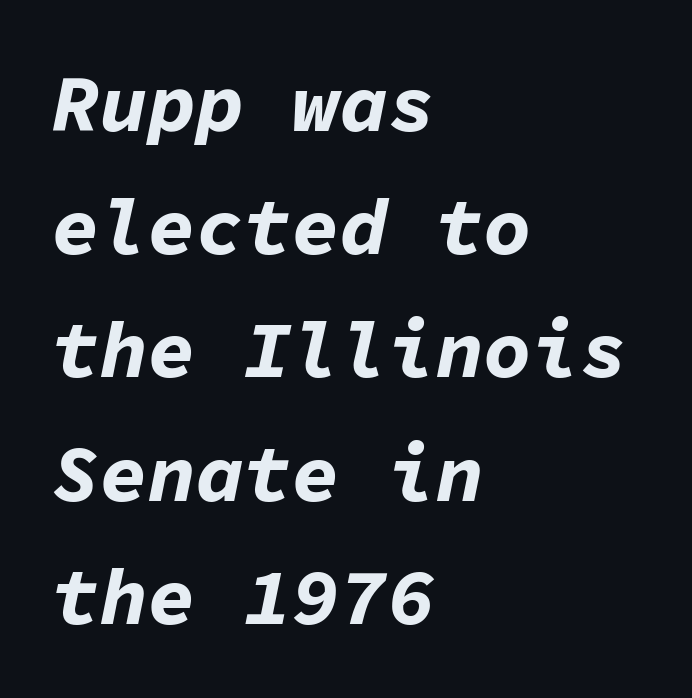
Q: Is the text bold? A: Yes.
Q: Is the text italic (slanted)? A: Yes, it leans right by about 11 degrees.
Q: Is the text underlined? A: No.
Q: How is the paragraph aligned? A: Left-aligned.
Q: Is the spacing between letters normal or unusually wide? A: Normal.
Q: Is the spacing between lines tight, normal or loose? A: Normal.
Q: Width (condensed, normal, or wide)? A: Normal.
Q: Stroke contrast? A: Low.
Q: x-height? A: Medium.
Q: Monospaced? A: Yes.
